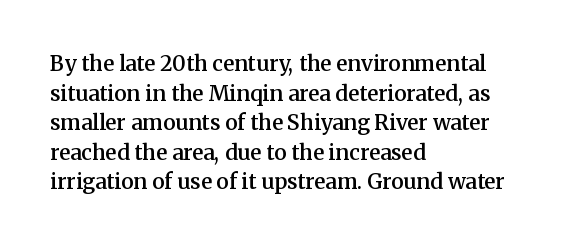
Q: Is the text bold? A: Semi-bold.
Q: Is the text italic (slanted)? A: No, it is upright.
Q: Is the text underlined? A: No.
Q: How is the paragraph aligned? A: Left-aligned.
Q: Is the spacing between letters normal or unusually wide? A: Normal.
Q: Is the spacing between lines tight, normal or loose? A: Normal.
